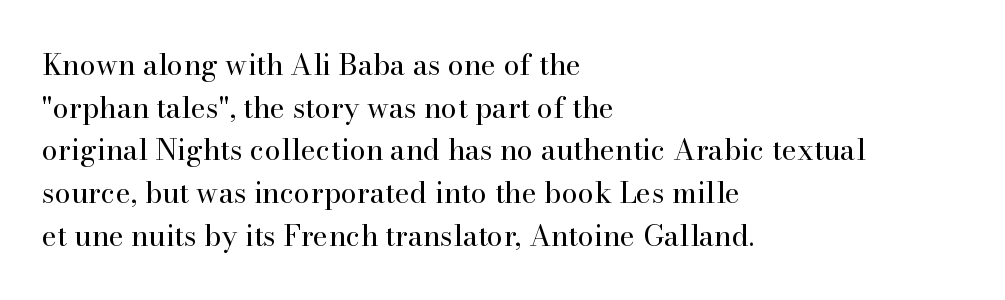
The type is set solid horizontally, with unmodified tracking. Style check: upright. One-word summary of the alignment: left. One glance says typical: line gaps are just what's usual.
